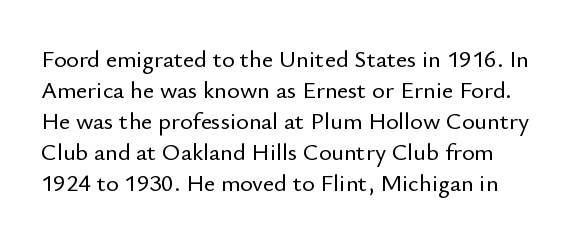
{"italic": "no", "underline": "no", "line_spacing": "normal", "line_spacing_ratio": 1.29, "letter_spacing": "normal", "letter_spacing_em": 0.0, "glyph_px": 24}
